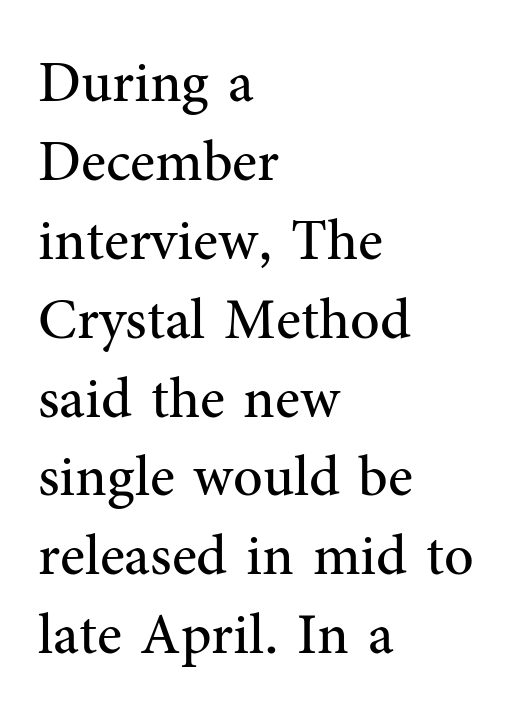
Q: Is the text bold? A: No.
Q: Is the text italic (slanted)? A: No, it is upright.
Q: Is the typeface a serif or a sans-serif typeface? A: Serif.
Q: Is the text underlined? A: No.
Q: How is the paragraph aligned? A: Left-aligned.
Q: Is the spacing between letters normal or unusually wide? A: Normal.
Q: Is the spacing between lines tight, normal or loose? A: Normal.
Q: Width (condensed, normal, or wide)? A: Normal.
Q: Stroke contrast? A: Medium.
Q: x-height? A: Medium.
Q: Monospaced? A: No.
